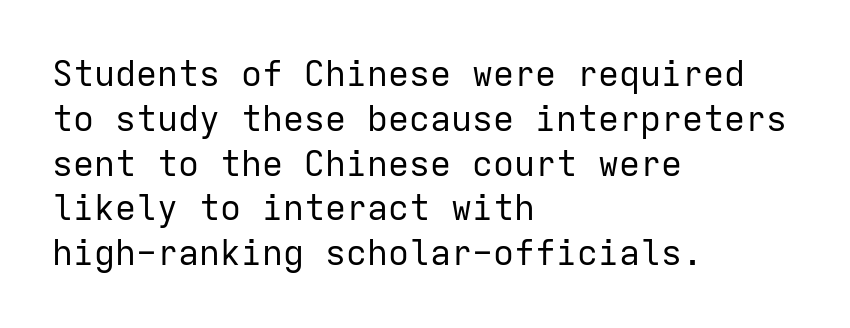
Descender tails drop into unmarked territory. Tall strokes in this sample are plumb rather than angled. Leftover space on each line is placed entirely after the last word. The strokes are not fattened; the text isn't bold. The text was rendered using a sans face with plain stroke endings. Short note: letters normally spaced.
